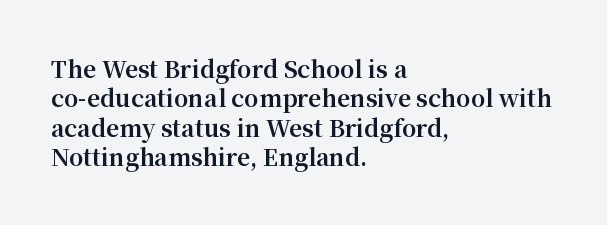
{"italic": "no", "bold": "yes", "underline": "no", "align": "left", "line_spacing": "normal", "line_spacing_ratio": 1.28, "letter_spacing": "normal", "letter_spacing_em": 0.0, "glyph_px": 23}
